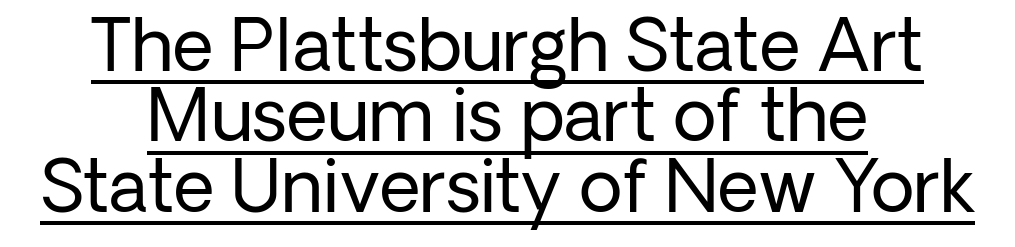
{"serif": "no", "italic": "no", "bold": "no", "weight": "regular", "width": "normal", "stroke_contrast": "low", "x_height": "medium", "monospaced": "no", "underline": "yes", "align": "center", "line_spacing": "tight", "line_spacing_ratio": 0.99, "letter_spacing": "normal", "letter_spacing_em": 0.0, "glyph_px": 71}
